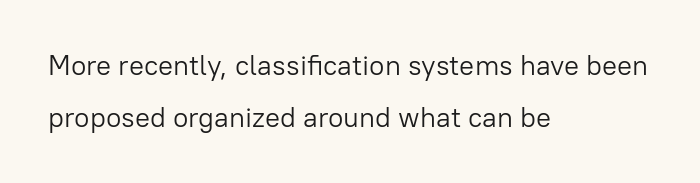
Q: Is the text bold? A: No.
Q: Is the text italic (slanted)? A: No, it is upright.
Q: Is the typeface a serif or a sans-serif typeface? A: Sans-serif.
Q: Is the text underlined? A: No.
Q: How is the paragraph aligned? A: Left-aligned.
Q: Is the spacing between letters normal or unusually wide? A: Normal.
Q: Width (condensed, normal, or wide)? A: Normal.
Q: Stroke contrast? A: Low.
Q: x-height? A: Medium.
Q: Monospaced? A: No.
